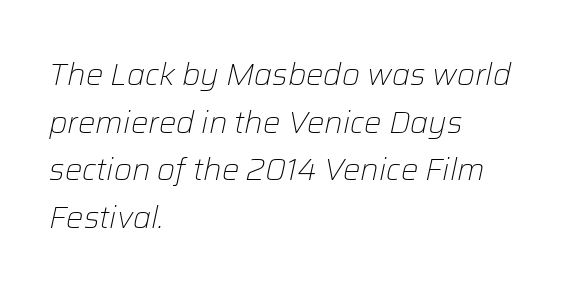
Standard letterfit; no display-style spreading of the glyphs. The weight tops out at a normal text grade. Horizontal bands of white between lines are of average thickness. Looks like regular typesetting: each glyph gets only the width it needs. Posture: slanted.
